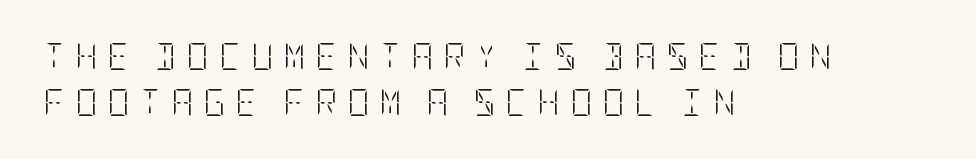
The image shows 27 px text type, upright; set left-aligned, normal line spacing (1.69x), unusually wide letter spacing (+0.37 em), not underlined.
